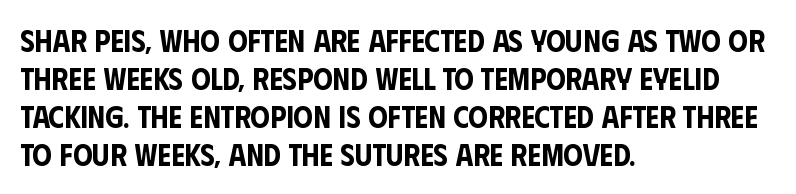
{"serif": "no", "italic": "no", "width": "condensed", "stroke_contrast": "low", "x_height": "large", "monospaced": "no", "underline": "no", "align": "left", "line_spacing_ratio": 1.23, "letter_spacing": "normal", "letter_spacing_em": 0.0, "glyph_px": 31}
